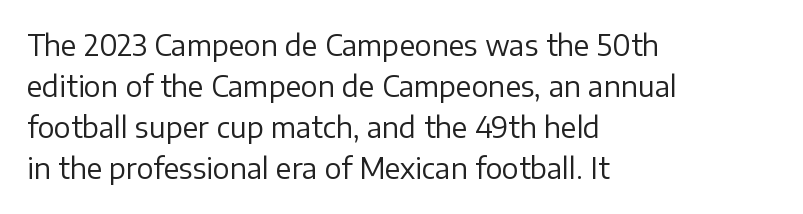
The rag falls on the right side of this text block. Letters rest on an invisible, unmarked baseline. This is roman type, the default non-slanted kind. Compared with typical body copy, the letter spacing here is the same.
